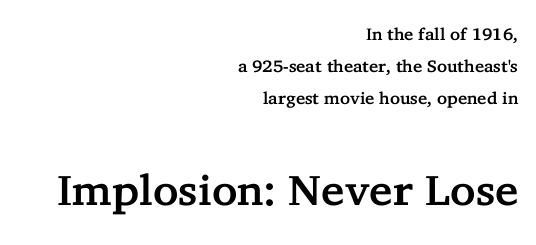
{"serif": "yes", "italic": "no", "width": "normal", "stroke_contrast": "low", "x_height": "medium", "monospaced": "no", "underline": "no", "align": "right", "line_spacing_ratio": 1.89, "letter_spacing": "normal", "letter_spacing_em": 0.0, "larger_block": "second", "size_ratio": 2.53, "glyph_px": 43}
